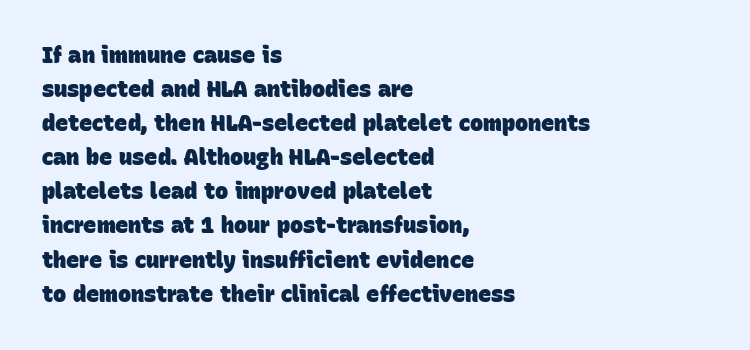
{"bold": "yes", "underline": "no", "align": "left", "line_spacing": "normal", "line_spacing_ratio": 1.55, "letter_spacing": "normal", "letter_spacing_em": 0.0, "glyph_px": 22}
